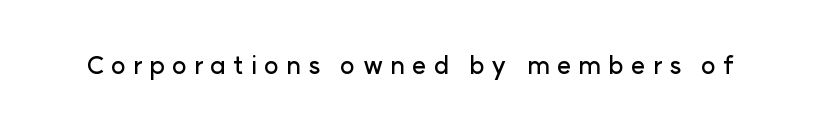
The image shows 25 px text type, upright; set unusually wide letter spacing (+0.28 em), not underlined.
